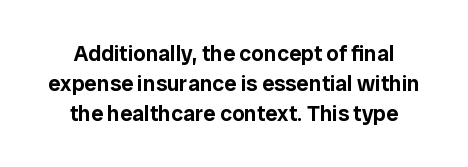
Q: Is the text italic (slanted)? A: No, it is upright.
Q: Is the text underlined? A: No.
Q: How is the paragraph aligned? A: Centered.
Q: Is the spacing between letters normal or unusually wide? A: Normal.
Q: Is the spacing between lines tight, normal or loose? A: Normal.
